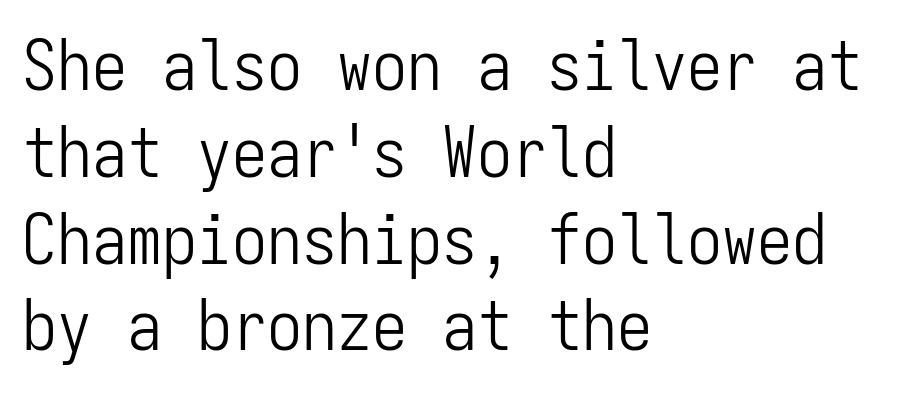
{"serif": "no", "italic": "no", "bold": "no", "weight": "light", "width": "condensed", "stroke_contrast": "low", "x_height": "medium", "monospaced": "yes", "underline": "no", "align": "left", "line_spacing_ratio": 1.24, "letter_spacing": "normal", "letter_spacing_em": 0.0, "glyph_px": 70}
